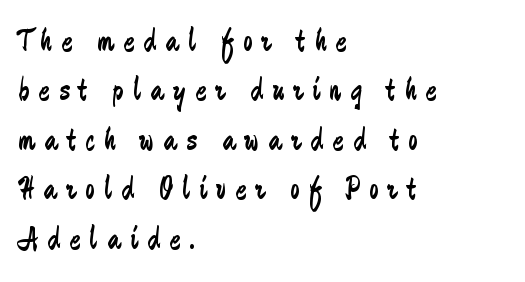
{"serif": "no", "bold": "no", "weight": "regular", "width": "condensed", "stroke_contrast": "low", "x_height": "small", "monospaced": "no", "underline": "no", "align": "left", "line_spacing": "normal", "line_spacing_ratio": 1.5, "letter_spacing": "wide", "letter_spacing_em": 0.28, "glyph_px": 33}
